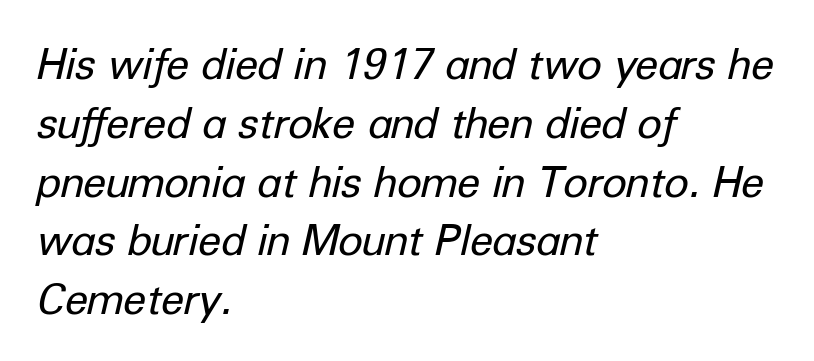
Heft: none added — not bold. The passage is arranged the way most books set body copy — flush left. Caption: standard tracking, unaltered. Evenly set lines give the paragraph a standard silhouette. Tall strokes in this sample are angled rather than plumb.
